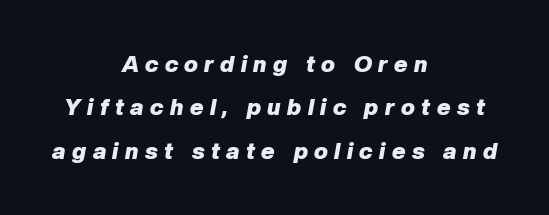
The image shows 23 px bold type, italic (leaning right); set centered, line spacing 1.89x, unusually wide letter spacing (+0.28 em), not underlined.
